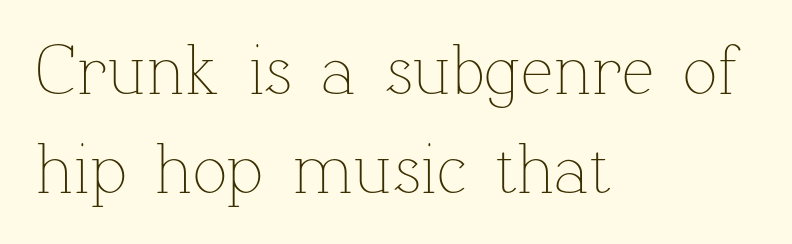
Beneath every word, the page is bare. Think of a printed novel: that variable character pitch is what you see here. Left-aligned paragraph, ragged on the right. The rows are spaced the way most documents space them. This is the regular roman posture of the typeface.
